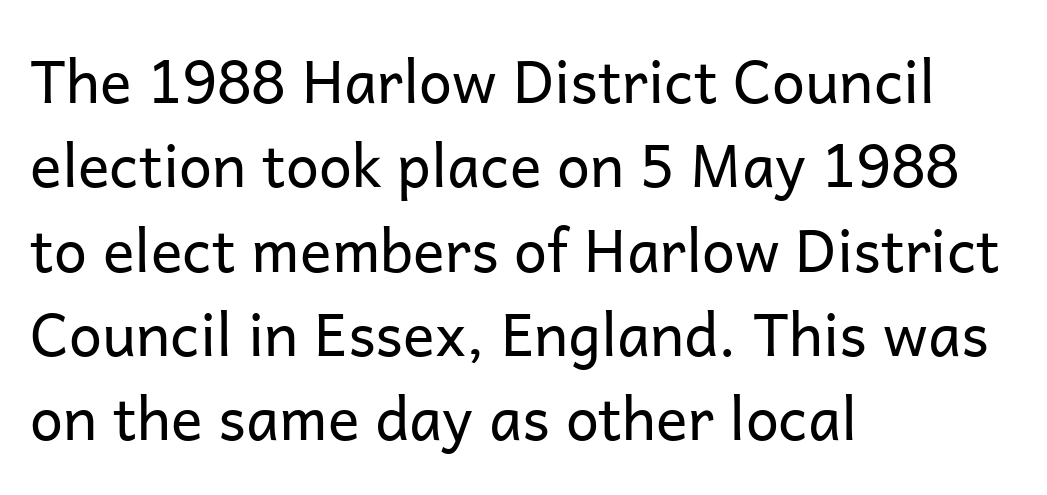
The image shows 59 px regular-weight sans-serif type, upright; set left-aligned, normal line spacing (1.43x), normal letter spacing, not underlined; low stroke contrast and a medium x-height.
